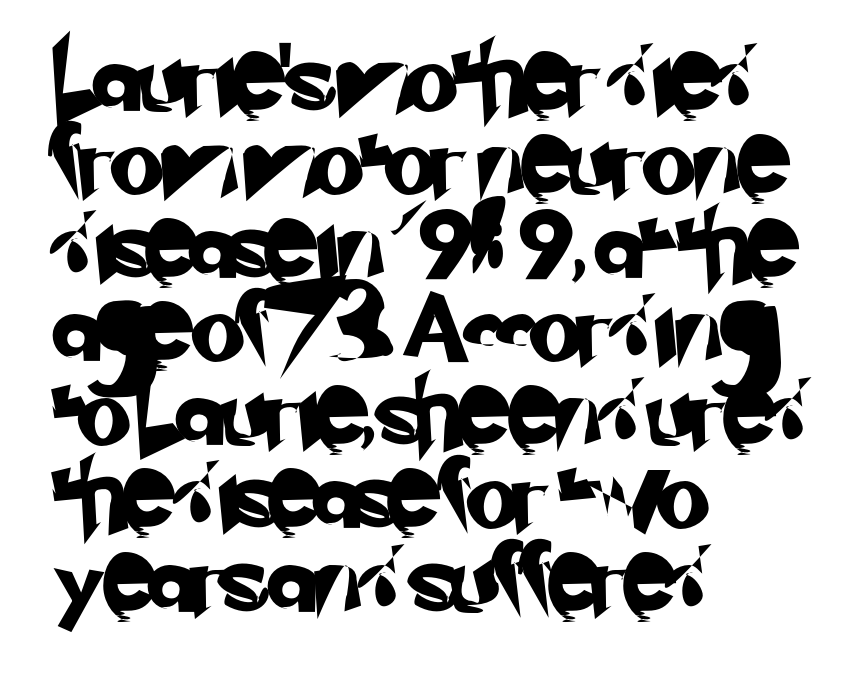
Q: Is the typeface a serif or a sans-serif typeface? A: Sans-serif.
Q: Is the text underlined? A: No.
Q: How is the paragraph aligned? A: Left-aligned.
Q: Is the spacing between letters normal or unusually wide? A: Normal.
Q: Width (condensed, normal, or wide)? A: Normal.
Q: Stroke contrast? A: Low.
Q: x-height? A: Small.
Q: Monospaced? A: No.
